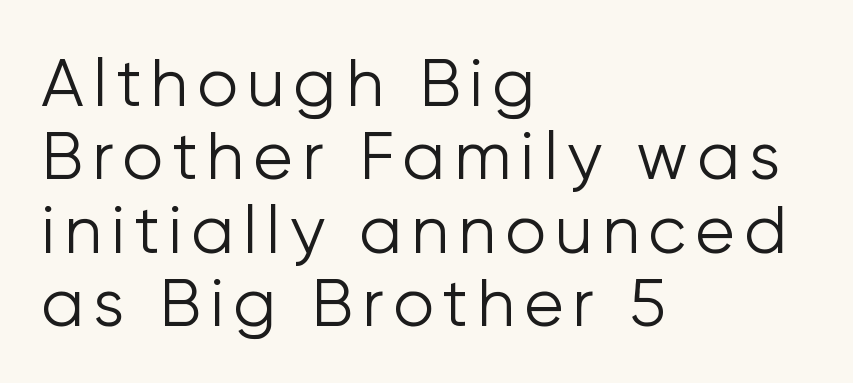
The image shows 66 px light sans-serif type, upright; set left-aligned, tight line spacing (1.11x), not underlined; low stroke contrast and a medium x-height.
